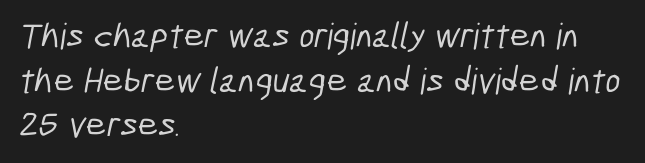
Here the designer chose a conventional face with non-uniform glyph widths. This rendering employs a face without finishing strokes, i.e., a sans-serif. Tracking value appears to be zero — textbook default spacing. Is the block centered? No — it sits flush against the left margin.
